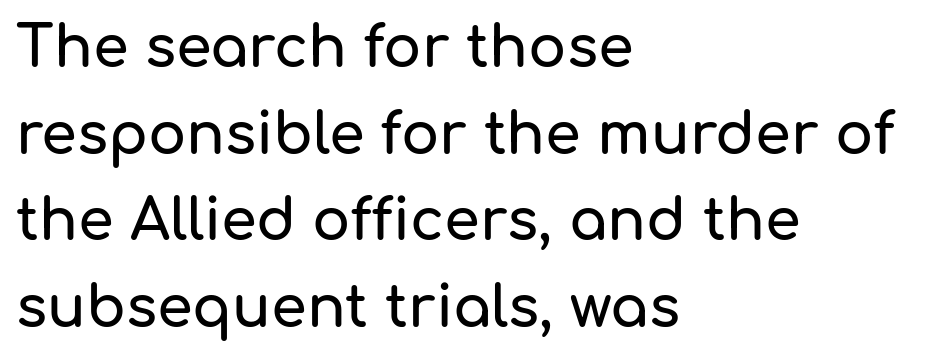
The image shows 57 px sans-serif type, upright; set left-aligned, normal line spacing (1.52x), normal letter spacing, not underlined; low stroke contrast and a medium x-height.
